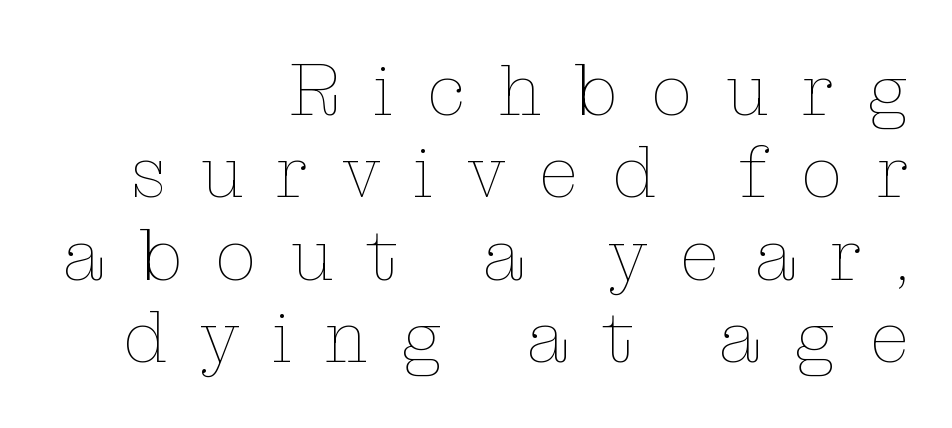
Reading down the block, your eye finds every line finishing at a fixed right position. The block of text is dense from top to bottom, with scant space between rows. The strokes carry an ordinary text weight at most. Note the varied advance widths — an 'i' is clearly narrower than an 'm'.
